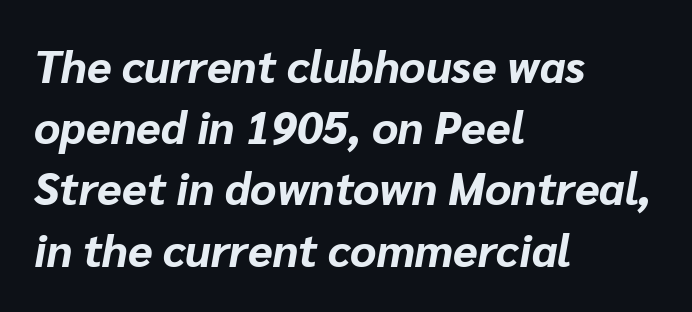
Every letter is thick-stroked: bold, no question. Caption: standard tracking, unaltered. Type without underlining. The typesetter chose a ragged-right arrangement here. Students, observe: this is what conventionally led text looks like.
